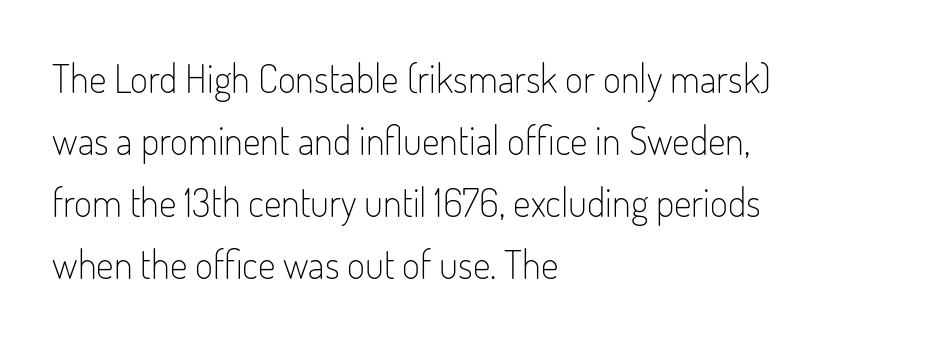
Summary of weight: not heavy and not bold. The paragraph shown leans on its left margin. These lines are rendered in a variable-pitch font. Regarding leading, the lines here are spaced in the standard way. Serif or sans? Sans — the stroke terminals are bare.
